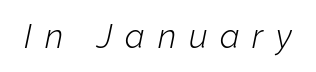
The image shows 33 px light type, italic (leaning right); set unusually wide letter spacing (+0.39 em), not underlined; low stroke contrast and a medium x-height.
